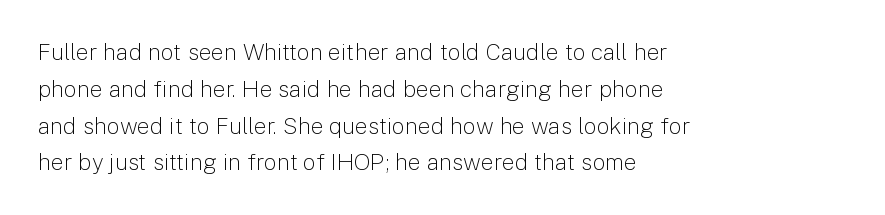
The rendering uses a moderate line-height, typical for paragraphs. The cut favours lightness, reaching ordinary text weight at its darkest. This is roman type, the default non-slanted kind. A student would call this left alignment; a typographer would say flush left, rag right. Honestly, there is no underline to notice here at all. The letterforms sit shoulder to shoulder at normal distance.
